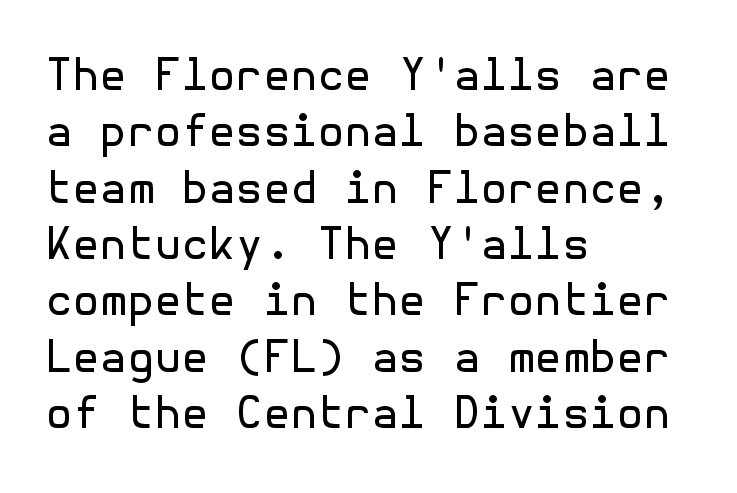
{"serif": "no", "italic": "no", "bold": "no", "weight": "regular", "width": "normal", "x_height": "medium", "underline": "no", "align": "left", "line_spacing": "normal", "line_spacing_ratio": 1.28, "letter_spacing": "normal", "letter_spacing_em": 0.0, "glyph_px": 44}
